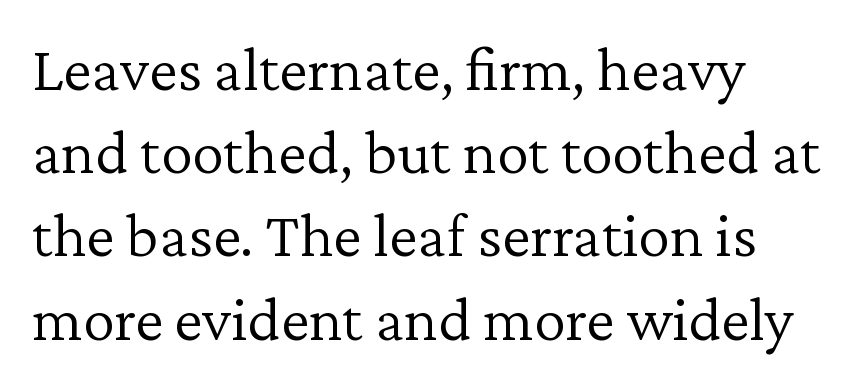
Italic? Not at all — the glyphs are vertical. The type family on display is of the serif kind. Each line starts at the same left margin while the right side varies. Note the varied advance widths — an 'i' is clearly narrower than an 'm'.
